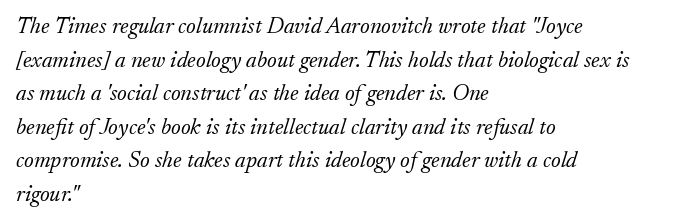
Q: Is the text bold? A: No.
Q: Is the text italic (slanted)? A: Yes, it leans right by about 17 degrees.
Q: Is the text underlined? A: No.
Q: How is the paragraph aligned? A: Left-aligned.
Q: Is the spacing between letters normal or unusually wide? A: Normal.
Q: Is the spacing between lines tight, normal or loose? A: Normal.
